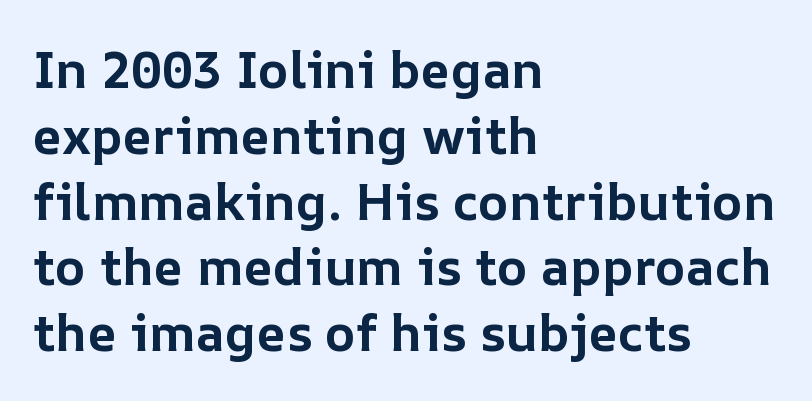
The image shows 51 px bold type, upright; set left-aligned, normal line spacing (1.29x), normal letter spacing, not underlined; low stroke contrast and a medium x-height.
